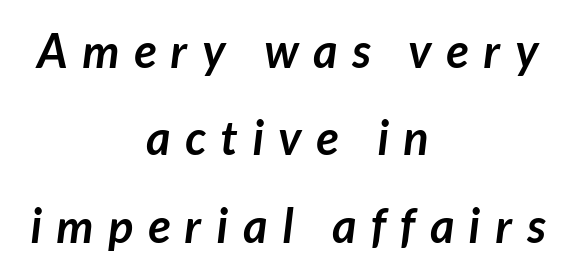
The image shows 47 px semibold sans-serif type; set centered, line spacing 1.86x, unusually wide letter spacing (+0.31 em), not underlined; low stroke contrast and a medium x-height.
